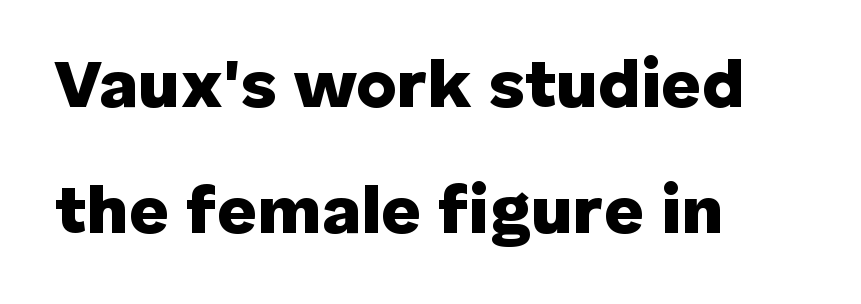
The setting favours the left margin, as ordinary paragraphs usually do. In terms of letterform style, serifs are entirely absent. This sample has the flowing, uneven cadence of proportional lettering. Any mark beneath the type? The region is blank. The letters sit at their default tracking, neither squeezed nor spread. The glyphs have the mass of a bold cut.
